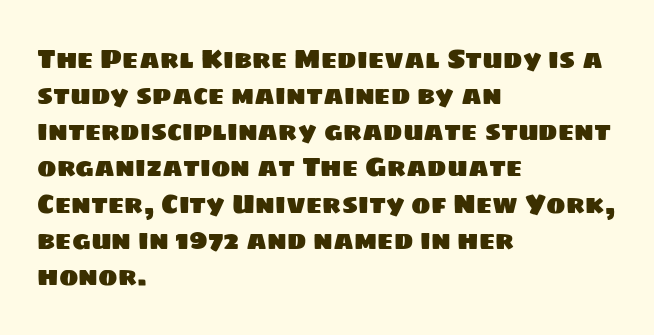
Q: Is the text underlined? A: No.
Q: How is the paragraph aligned? A: Left-aligned.
Q: Is the spacing between letters normal or unusually wide? A: Normal.
Q: Is the spacing between lines tight, normal or loose? A: Normal.
